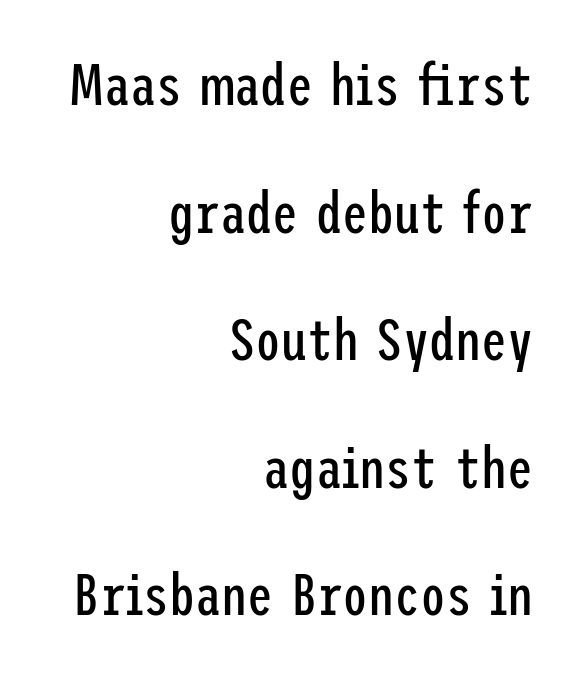
The image shows 58 px regular-weight, condensed sans-serif type, upright; set right-aligned, loose line spacing (2.2x), normal letter spacing, not underlined; low stroke contrast and a medium x-height.
